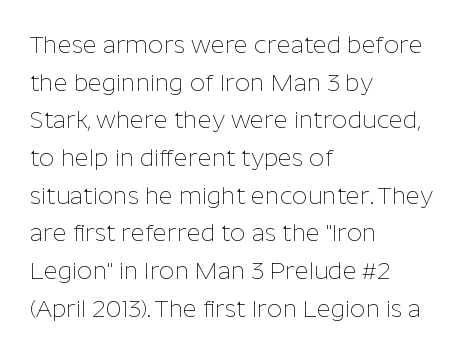
{"italic": "no", "bold": "no", "underline": "no", "align": "left", "line_spacing": "normal", "line_spacing_ratio": 1.57, "letter_spacing": "normal", "letter_spacing_em": 0.0, "glyph_px": 24}
